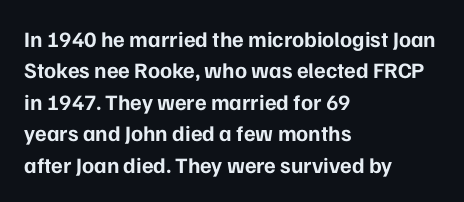
The vertical gap from one line to the next is medium. Bold? Absolutely — the strokes are thick and heavy. Plain, unruled lines of type. The ragged edge is on the right, which tells us the setting is flush left.
